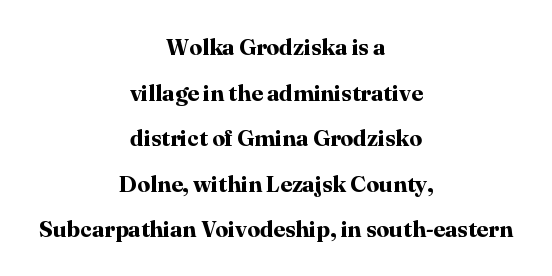
The image shows 23 px bold type, upright; set centered, loose line spacing (1.98x), normal letter spacing, not underlined.
